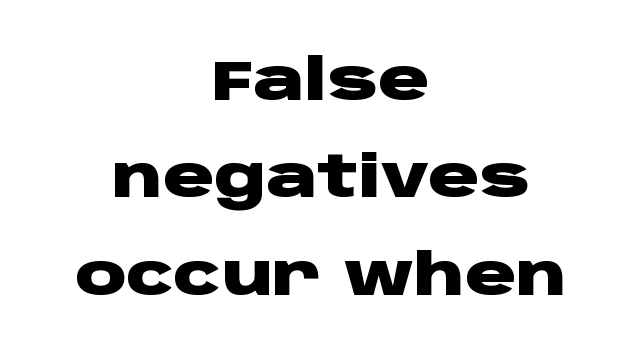
Q: Is the text bold? A: Yes.
Q: Is the text italic (slanted)? A: No, it is upright.
Q: Is the typeface a serif or a sans-serif typeface? A: Sans-serif.
Q: Is the text underlined? A: No.
Q: How is the paragraph aligned? A: Centered.
Q: Is the spacing between letters normal or unusually wide? A: Normal.
Q: Width (condensed, normal, or wide)? A: Wide.
Q: Stroke contrast? A: Low.
Q: x-height? A: Large.
Q: Monospaced? A: No.
